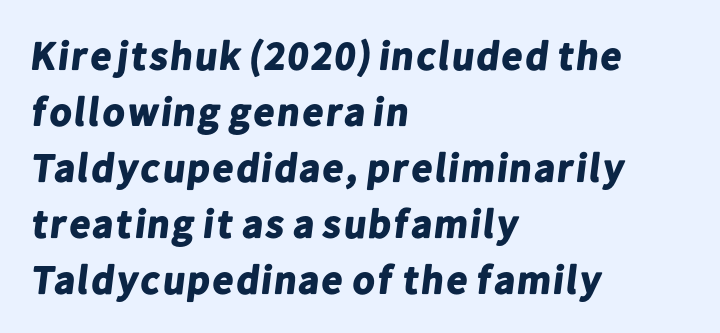
Q: Is the text bold? A: Yes.
Q: Is the typeface a serif or a sans-serif typeface? A: Sans-serif.
Q: Is the text underlined? A: No.
Q: How is the paragraph aligned? A: Left-aligned.
Q: Is the spacing between letters normal or unusually wide? A: Normal.
Q: Is the spacing between lines tight, normal or loose? A: Normal.
Q: Width (condensed, normal, or wide)? A: Normal.
Q: Stroke contrast? A: Low.
Q: x-height? A: Medium.
Q: Monospaced? A: No.
